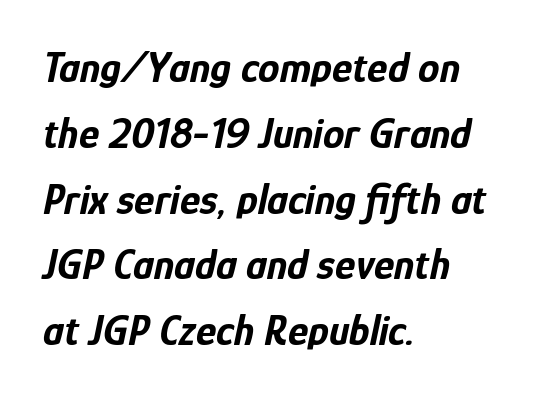
The image shows 43 px bold, condensed type, italic (leaning right); set left-aligned, normal line spacing (1.53x), normal letter spacing, not underlined; low stroke contrast and a medium x-height.
